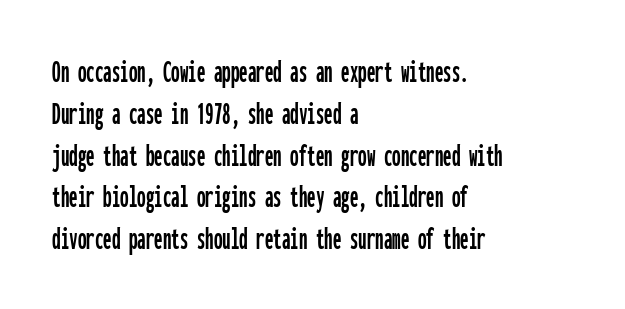
Check under the words: just untouched page. Looks like terminal output: every glyph gets an equal slot. The lettering stays uniformly vertical, giving the passage a roman look. Regarding serifs, this sample does without them. In CSS terms this would be text-align: left.
